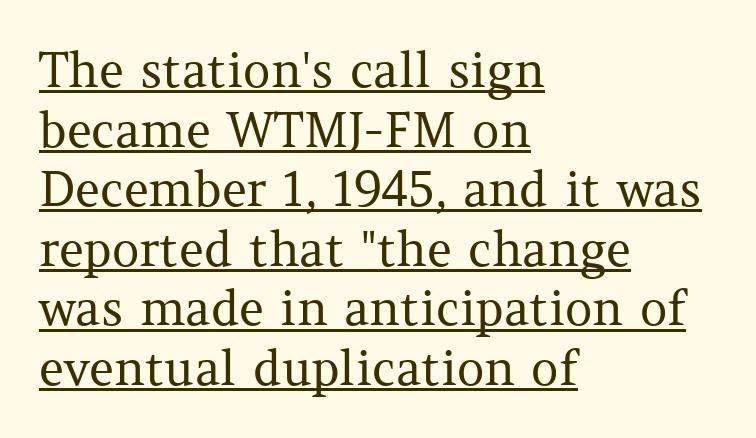
The image shows 48 px regular-weight serif type, upright; set left-aligned, line spacing 1.24x, normal letter spacing, underlined; medium stroke contrast and a medium x-height.
